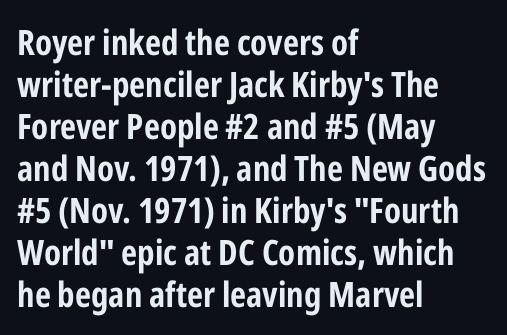
Q: Is the text bold? A: Yes.
Q: Is the text italic (slanted)? A: No, it is upright.
Q: Is the typeface a serif or a sans-serif typeface? A: Sans-serif.
Q: Is the text underlined? A: No.
Q: How is the paragraph aligned? A: Left-aligned.
Q: Is the spacing between letters normal or unusually wide? A: Normal.
Q: Width (condensed, normal, or wide)? A: Condensed.
Q: Stroke contrast? A: Low.
Q: x-height? A: Medium.
Q: Monospaced? A: No.
